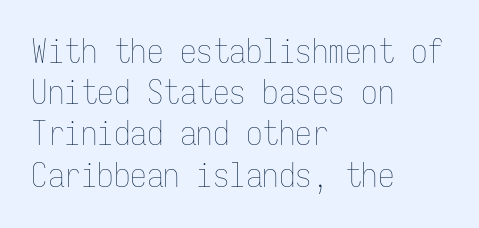
Q: Is the text bold? A: No.
Q: Is the text italic (slanted)? A: No, it is upright.
Q: Is the text underlined? A: No.
Q: How is the paragraph aligned? A: Left-aligned.
Q: Is the spacing between letters normal or unusually wide? A: Normal.
Q: Is the spacing between lines tight, normal or loose? A: Normal.
Q: Width (condensed, normal, or wide)? A: Condensed.
Q: Stroke contrast? A: Low.
Q: x-height? A: Medium.
Q: Monospaced? A: Yes.
